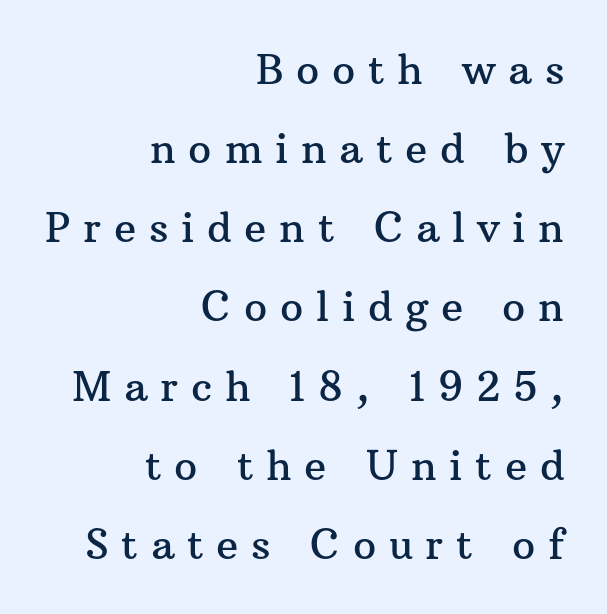
Ascenders rise straight up at ninety degrees. Only glyphs here, with clear space below each row. Each new line begins a long way beneath the previous one. A serif font was chosen for this passage. A flush-right, rag-left setting is used for this passage. The face used here is proportionally spaced, like ordinary book or web type.
